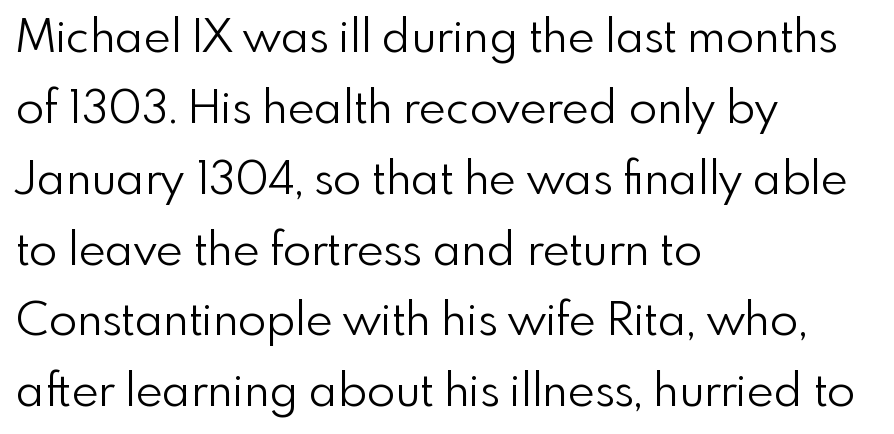
The image shows 46 px light sans-serif type, upright; set left-aligned, normal line spacing (1.54x), normal letter spacing, not underlined; a small x-height.
